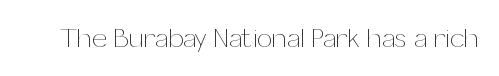
Has an underline been added? It has not. The type is set solid horizontally, with unmodified tracking. The characters are drawn with everyday or finer stroke widths. Every character sits straight up, as roman type does.
